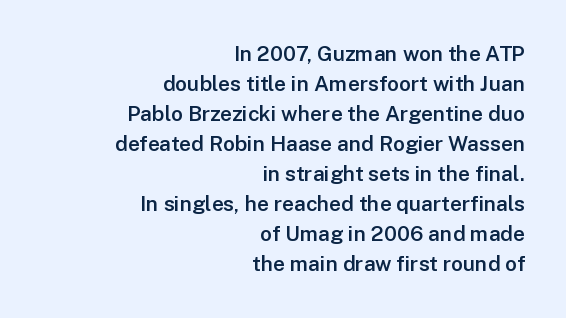
The image shows 21 px text type, upright; set right-aligned, normal line spacing (1.43x), normal letter spacing, not underlined.
